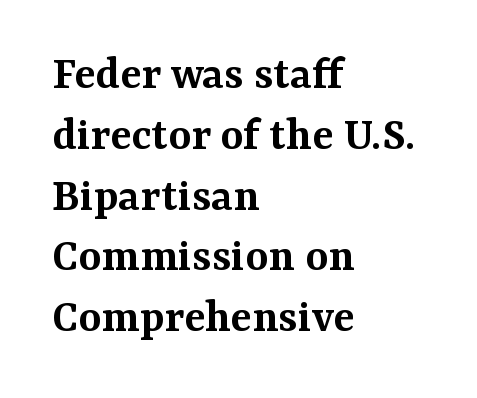
The image shows 49 px semibold serif type, upright; set left-aligned, line spacing 1.24x, normal letter spacing, not underlined; medium stroke contrast and a medium x-height.
